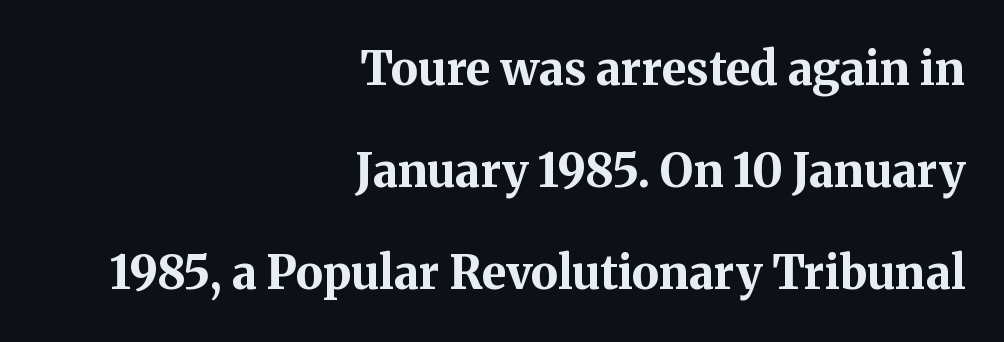
Q: Is the text bold? A: Yes.
Q: Is the text italic (slanted)? A: No, it is upright.
Q: Is the typeface a serif or a sans-serif typeface? A: Serif.
Q: Is the text underlined? A: No.
Q: How is the paragraph aligned? A: Right-aligned.
Q: Is the spacing between letters normal or unusually wide? A: Normal.
Q: Is the spacing between lines tight, normal or loose? A: Loose.
Q: Width (condensed, normal, or wide)? A: Normal.
Q: Stroke contrast? A: Medium.
Q: x-height? A: Medium.
Q: Monospaced? A: No.
